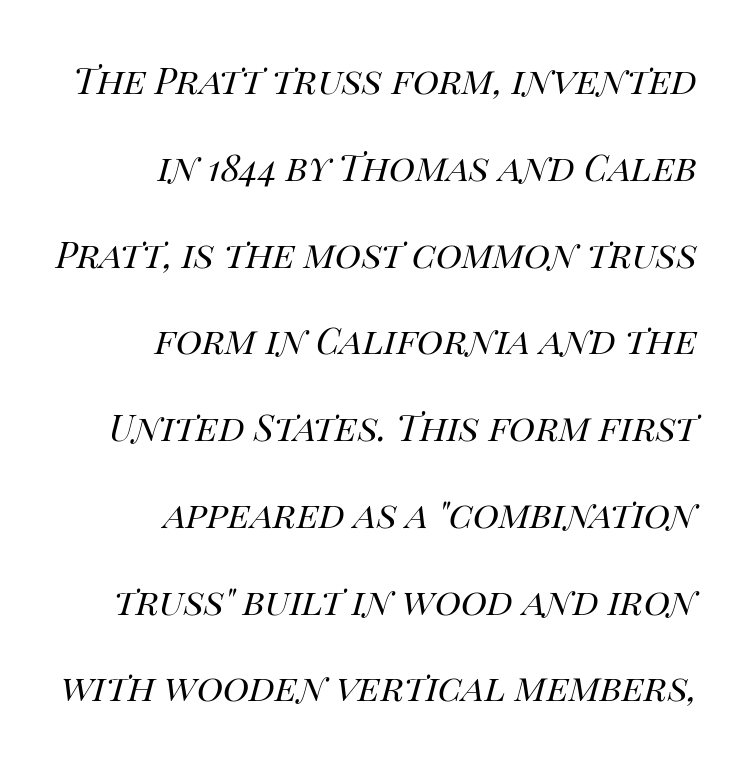
The glyphs look as if they've been sheared to an angle. The strip under each line holds only bare page. If you measured baseline to baseline, you'd find a long distance. The face used here is proportionally spaced, like ordinary book or web type. Caption: multi-line text, flush right, ragged left.
